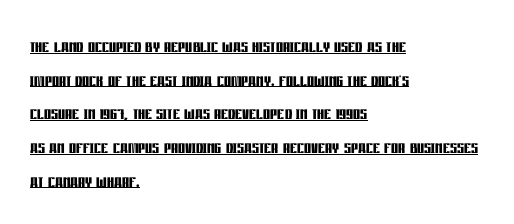
Q: Is the text bold? A: Yes.
Q: Is the text italic (slanted)? A: No, it is upright.
Q: Is the text underlined? A: Yes.
Q: How is the paragraph aligned? A: Left-aligned.
Q: Is the spacing between letters normal or unusually wide? A: Normal.
Q: Is the spacing between lines tight, normal or loose? A: Normal.
